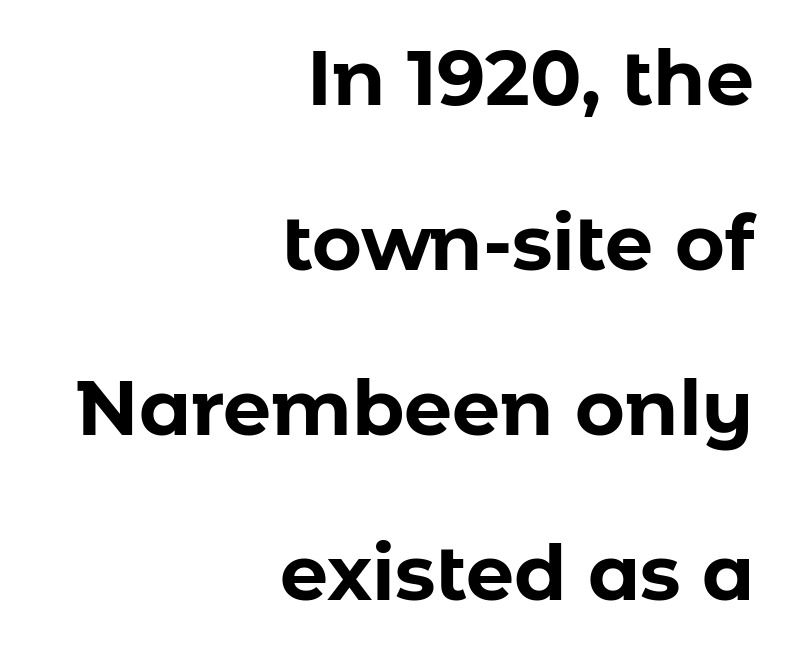
The image shows 76 px bold sans-serif type, upright; set right-aligned, loose line spacing (2.17x), normal letter spacing, not underlined; low stroke contrast and a medium x-height.
